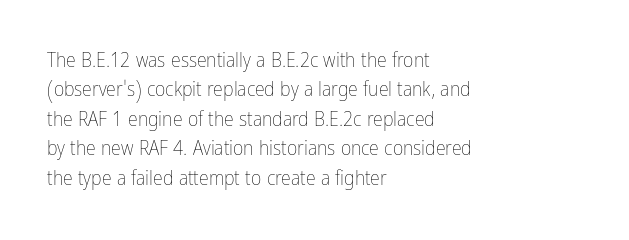
The image shows 20 px text type, upright; set left-aligned, normal line spacing (1.47x), normal letter spacing, not underlined.
